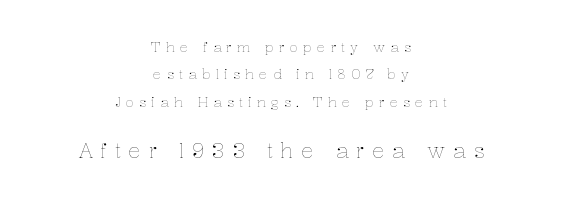
Widely set lines give the paragraph a tall, airy silhouette. Block two is the big one; block one sits smaller above it. Each line is balanced around a shared central axis. Between one letter and the next there's a generous, obvious gap.
